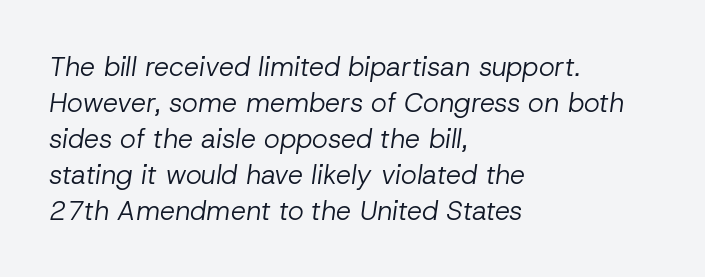
The image shows 27 px text type, italic (leaning right); set left-aligned, normal line spacing (1.33x), normal letter spacing, not underlined.
